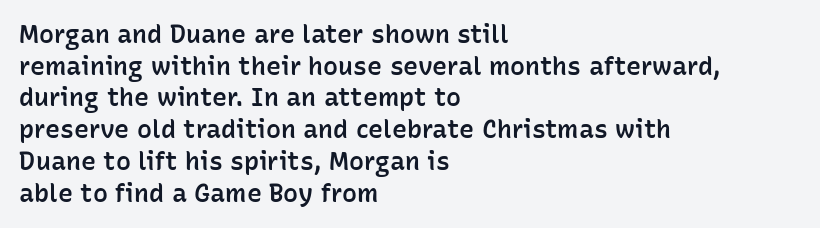
A semibold gives these letters moderate extra thickness, short of bold. The vertical gap from one line to the next is medium. The axis of the letterforms is exactly vertical. A typesetter would call this zero additional tracking. Plain, unruled lines of type. Leftover space on each line is placed entirely after the last word.
